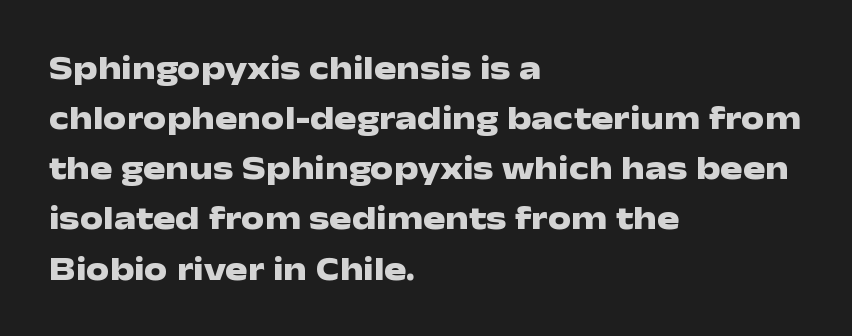
Normally led — the rows are evenly, conventionally spaced. Plain, unruled lines of type. On the weight axis this lands at bold, roughly 700. The rendering keeps characters at their native spacing. Note the varied advance widths — an 'i' is clearly narrower than an 'm'. The glyphs in this specimen are sans serif.
